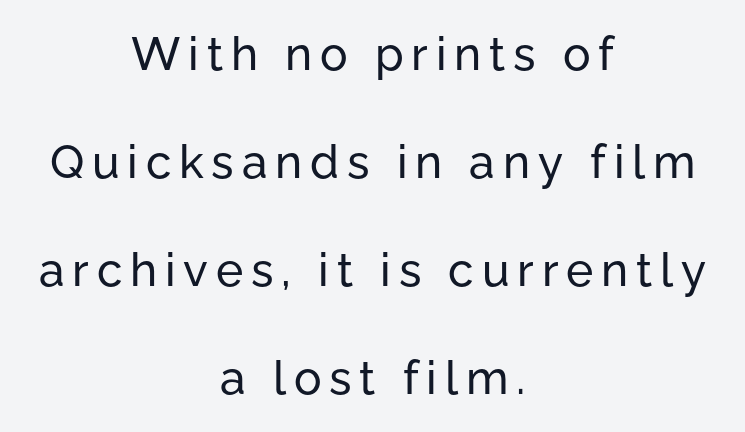
A typesetter would call this leading open, well beyond the default. Honestly, there is no underline to notice here at all. Typographically, this falls in the sans-serif category. Casual observation: everything's sitting right in the middle. Think of a printed novel: that variable character pitch is what you see here.
